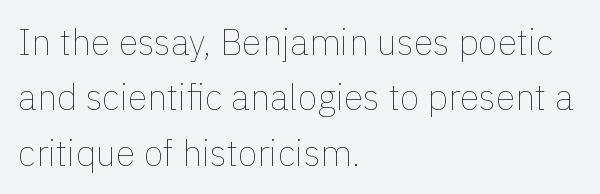
The image shows 36 px thin type, upright; set left-aligned, normal line spacing (1.54x), normal letter spacing, not underlined; a medium x-height.
